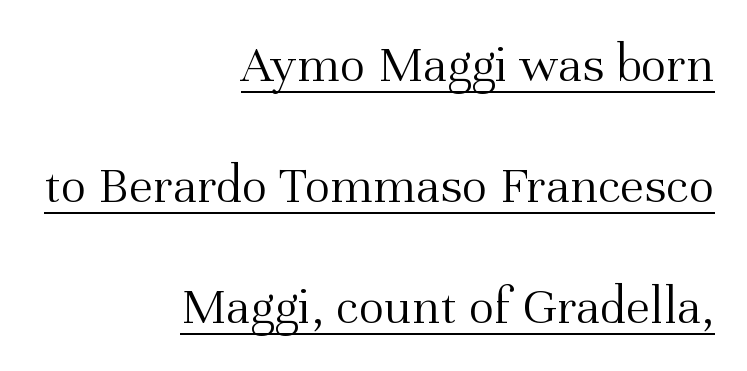
The image shows 54 px light serif type, upright; set right-aligned, loose line spacing (2.24x), normal letter spacing, underlined; medium stroke contrast and a medium x-height.
